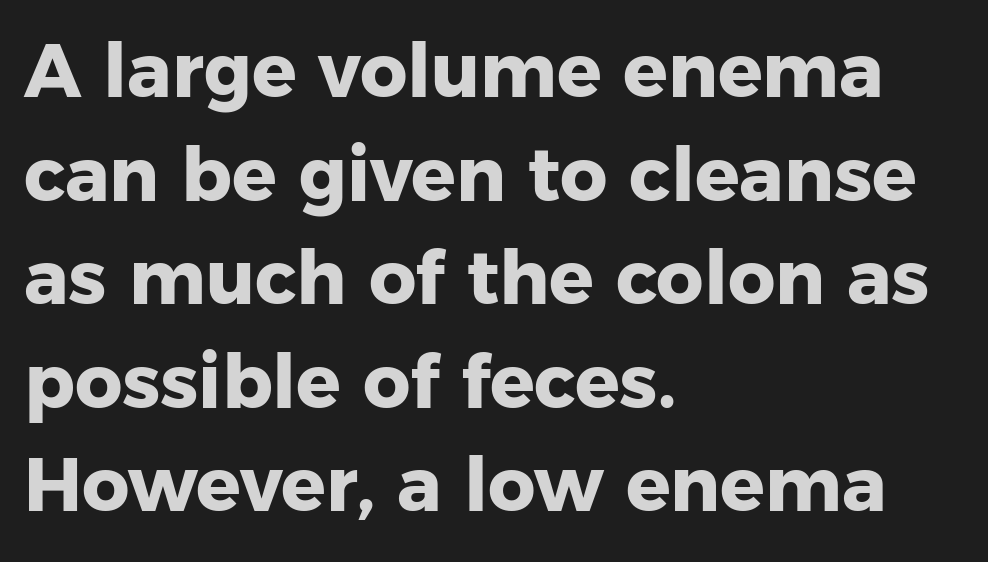
{"serif": "no", "italic": "no", "bold": "yes", "weight": "heavy", "width": "normal", "stroke_contrast": "low", "x_height": "medium", "monospaced": "no", "underline": "no", "align": "left", "line_spacing": "normal", "line_spacing_ratio": 1.4, "letter_spacing": "normal", "letter_spacing_em": 0.0, "glyph_px": 74}
